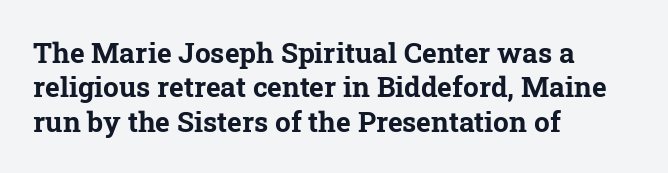
Q: Is the text bold? A: Yes.
Q: Is the typeface a serif or a sans-serif typeface? A: Serif.
Q: Is the text underlined? A: No.
Q: How is the paragraph aligned? A: Left-aligned.
Q: Is the spacing between letters normal or unusually wide? A: Normal.
Q: Width (condensed, normal, or wide)? A: Normal.
Q: Stroke contrast? A: Low.
Q: x-height? A: Medium.
Q: Monospaced? A: No.
